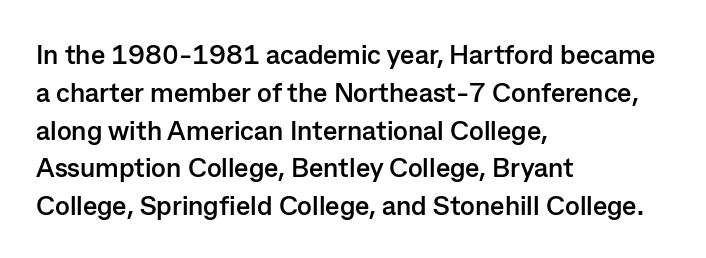
Line spacing here is normal. The baseline area is clear. This sample uses an upright cut, with every glyph sitting square on the baseline. These lines keep a tight, regular rhythm from letter to letter. Line beginnings align vertically; line endings do not.
